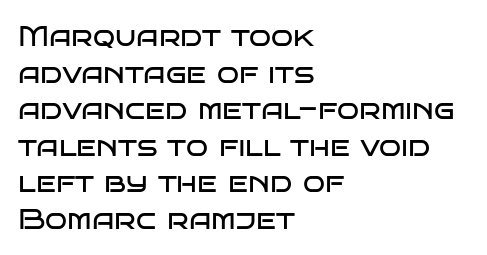
Tracking here is standard; glyphs follow each other at the usual distance. The baseline area is clear. Horizontal bands of white between lines are of average thickness. Short and long lines alike share a common starting point at left. The letters look calm and open, with moderate or lighter stems.
